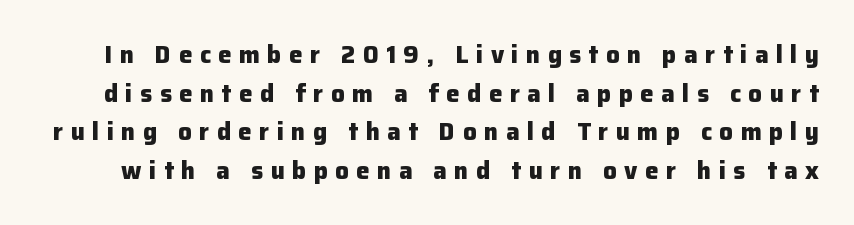
What stands out about the letter spacing? Its width — letters are far apart. Pretty heavy lettering here — definitely bold. A typesetter would call this leading conventional body-copy spacing. The letters stand straight up with perfectly vertical stems. Clear beneath every line of the passage.
